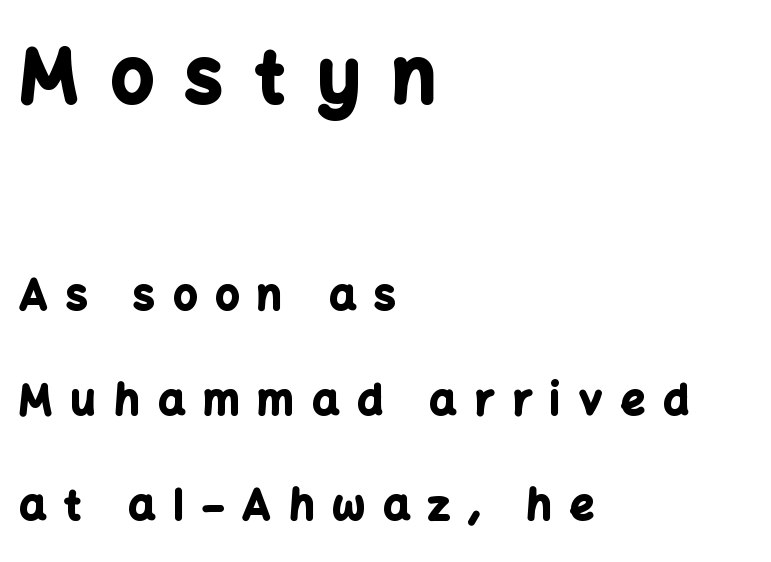
The image shows 74 px bold sans-serif type, upright; set left-aligned, loose line spacing (2.49x), unusually wide letter spacing (+0.44 em), not underlined; the first (top) block is 1.76x larger; low stroke contrast and a medium x-height.
